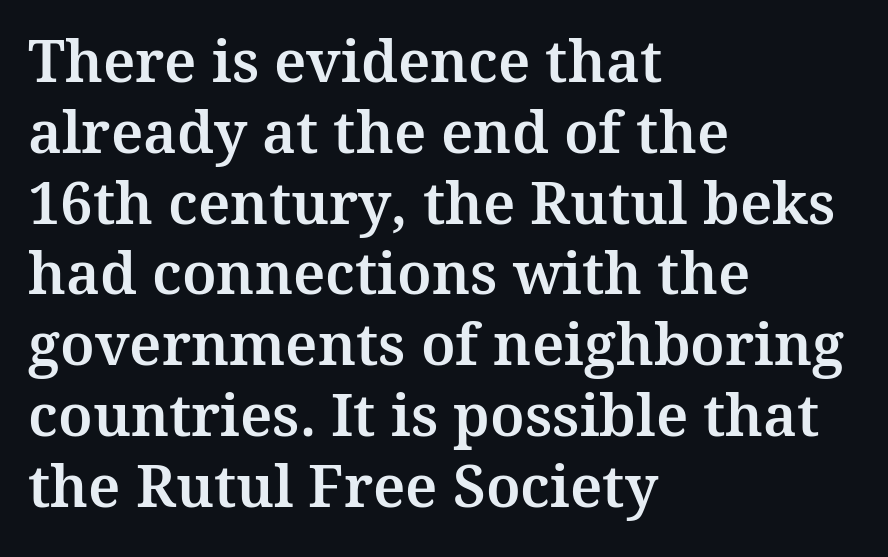
Q: Is the text italic (slanted)? A: No, it is upright.
Q: Is the typeface a serif or a sans-serif typeface? A: Serif.
Q: Is the text underlined? A: No.
Q: How is the paragraph aligned? A: Left-aligned.
Q: Is the spacing between letters normal or unusually wide? A: Normal.
Q: Width (condensed, normal, or wide)? A: Normal.
Q: Stroke contrast? A: Medium.
Q: x-height? A: Medium.
Q: Monospaced? A: No.
